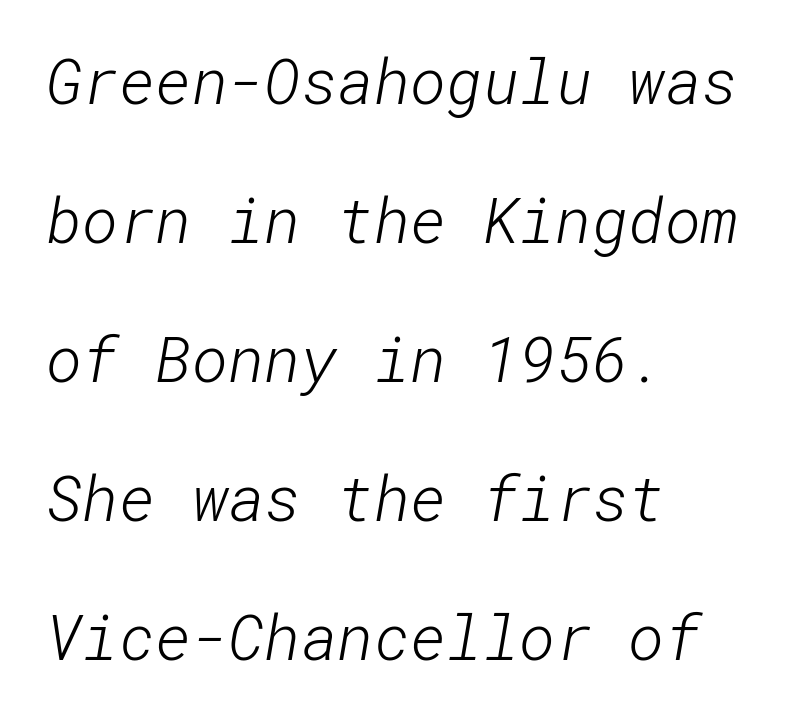
These lines stand farther apart than default settings would place them. Stroke thickness stays within the range of a standard reading face or lighter. Examine the stroke ends and you'll find no serifs. These lines keep a tight, regular rhythm from letter to letter. The space beneath each line is pristine and unruled. Horizontally, the lines are justified to the leading edge only.
